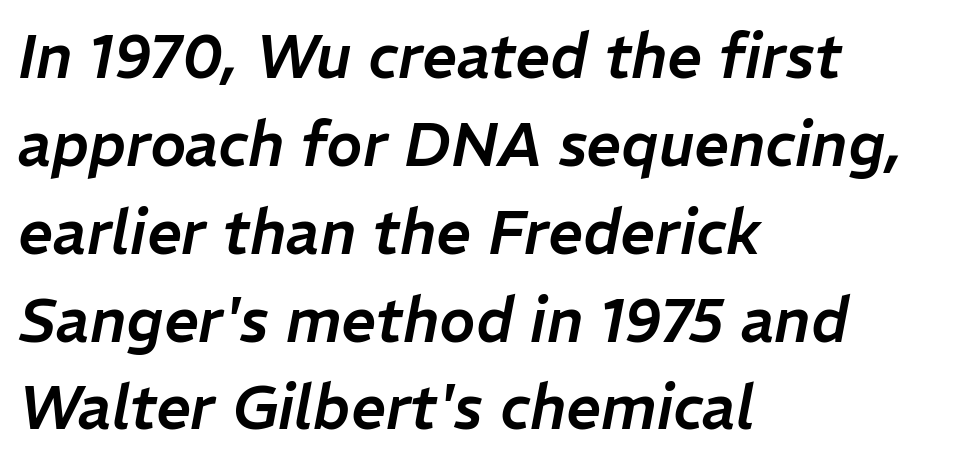
Q: Is the text italic (slanted)? A: Yes, it leans right by about 11 degrees.
Q: Is the text underlined? A: No.
Q: How is the paragraph aligned? A: Left-aligned.
Q: Is the spacing between letters normal or unusually wide? A: Normal.
Q: Is the spacing between lines tight, normal or loose? A: Normal.
Q: Width (condensed, normal, or wide)? A: Normal.
Q: Stroke contrast? A: Low.
Q: x-height? A: Medium.
Q: Monospaced? A: No.
